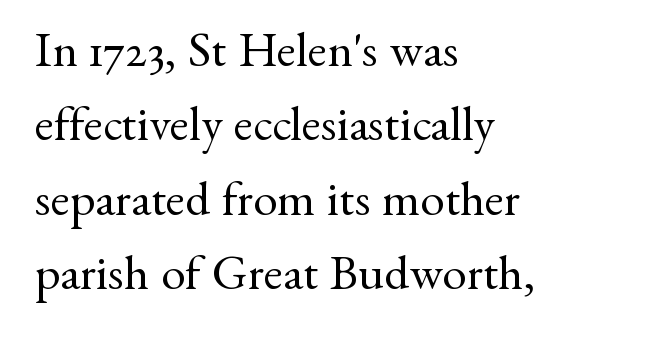
Q: Is the text bold? A: No.
Q: Is the text italic (slanted)? A: No, it is upright.
Q: Is the typeface a serif or a sans-serif typeface? A: Serif.
Q: Is the text underlined? A: No.
Q: How is the paragraph aligned? A: Left-aligned.
Q: Is the spacing between letters normal or unusually wide? A: Normal.
Q: Is the spacing between lines tight, normal or loose? A: Normal.
Q: Width (condensed, normal, or wide)? A: Normal.
Q: Stroke contrast? A: Medium.
Q: x-height? A: Small.
Q: Monospaced? A: No.
